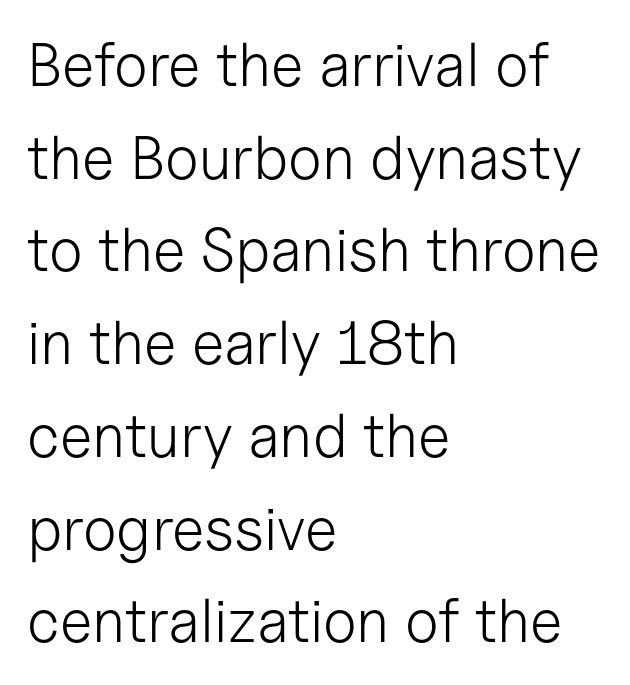
Q: Is the text bold? A: No.
Q: Is the text italic (slanted)? A: No, it is upright.
Q: Is the typeface a serif or a sans-serif typeface? A: Sans-serif.
Q: Is the text underlined? A: No.
Q: How is the paragraph aligned? A: Left-aligned.
Q: Is the spacing between letters normal or unusually wide? A: Normal.
Q: Is the spacing between lines tight, normal or loose? A: Normal.
Q: Width (condensed, normal, or wide)? A: Normal.
Q: Stroke contrast? A: Low.
Q: x-height? A: Medium.
Q: Monospaced? A: No.
